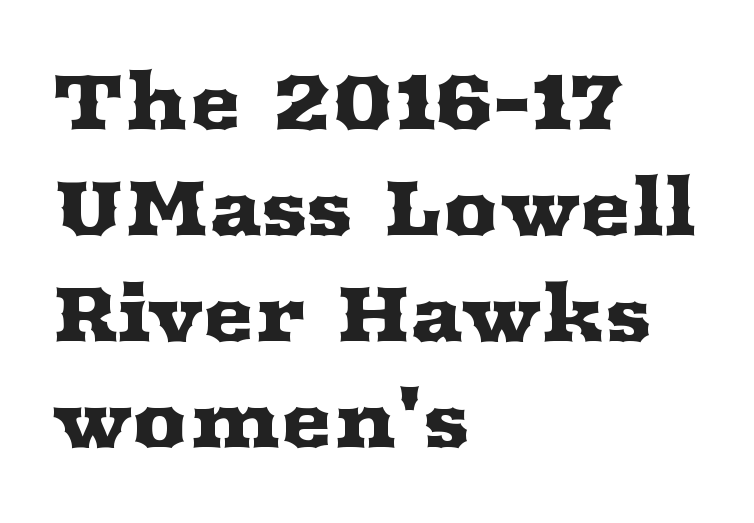
The image shows 78 px wide serif type, upright; set left-aligned, normal line spacing (1.36x), normal letter spacing, not underlined; medium stroke contrast and a medium x-height.
